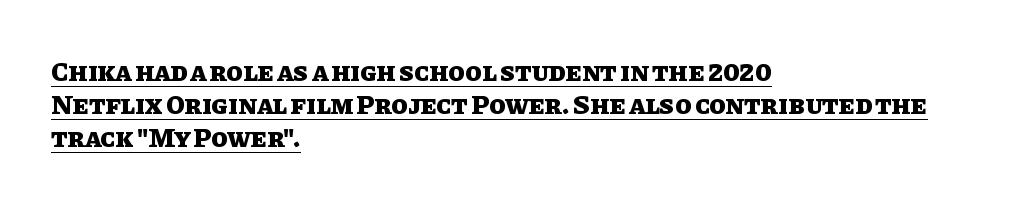
Rendered with straight, roman letterforms. The sample's only ornament is a line tracing under the words. Line starts are locked; line ends wander. You'd pick this weight for a headline — it's a proper bold.
